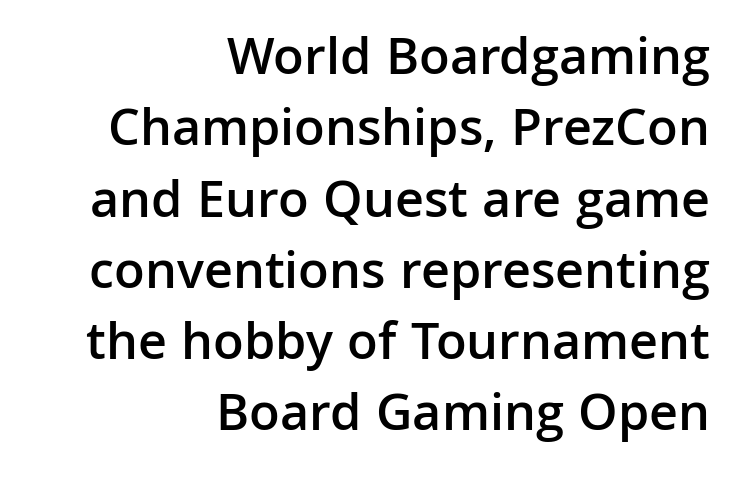
The image shows 54 px semibold sans-serif type, upright; set right-aligned, normal line spacing (1.32x), normal letter spacing, not underlined; low stroke contrast and a medium x-height.
